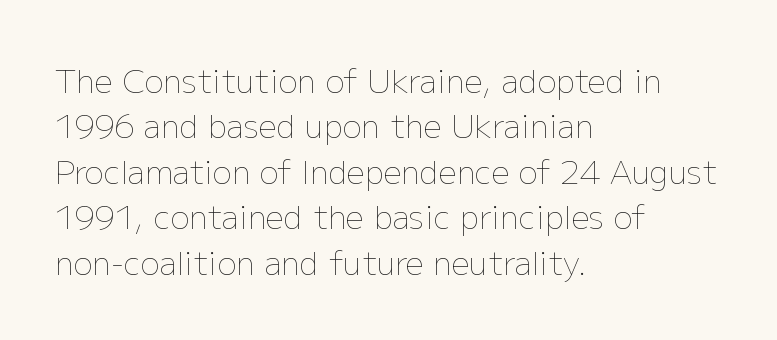
Vertically, the passage feels balanced, rows spaced as you'd expect. The specimen omits any rule beneath the text block's lines. The ragged edge is on the right, which tells us the setting is flush left. The type sits square on the baseline with zero lean.
